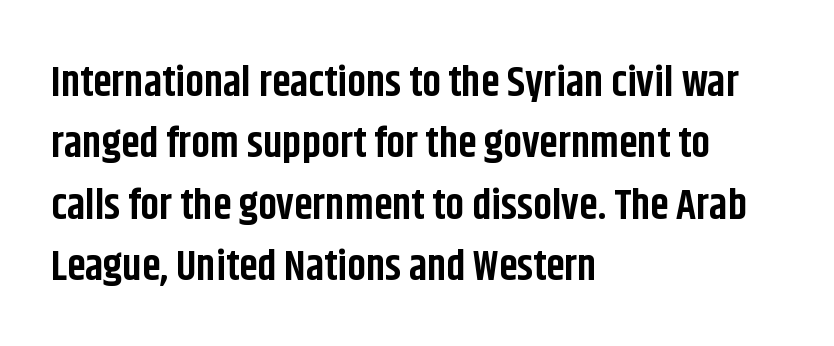
Q: Is the text bold? A: Yes.
Q: Is the text italic (slanted)? A: No, it is upright.
Q: Is the typeface a serif or a sans-serif typeface? A: Sans-serif.
Q: Is the text underlined? A: No.
Q: How is the paragraph aligned? A: Left-aligned.
Q: Is the spacing between letters normal or unusually wide? A: Normal.
Q: Is the spacing between lines tight, normal or loose? A: Normal.
Q: Width (condensed, normal, or wide)? A: Condensed.
Q: Stroke contrast? A: Low.
Q: x-height? A: Large.
Q: Monospaced? A: No.
